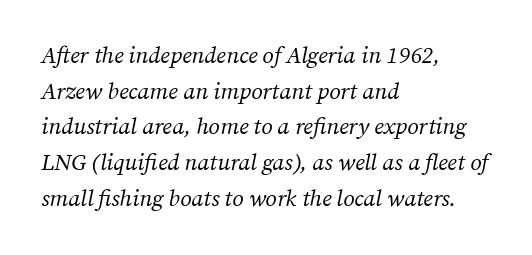
The image shows 23 px text type, italic (leaning right); set left-aligned, normal line spacing (1.55x), normal letter spacing, not underlined.
